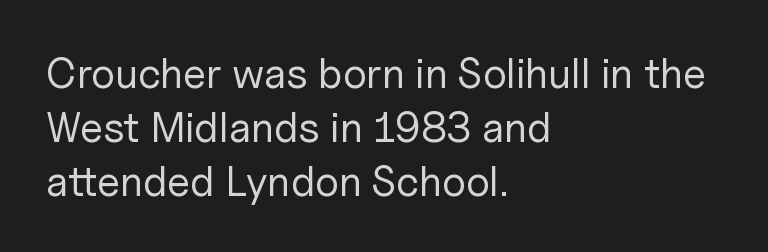
Evenly set lines give the paragraph a standard silhouette. The space directly below the letters is spotless. This sample uses an upright cut, with every glyph sitting square on the baseline. The typeface chosen for these lines omits serifs.
